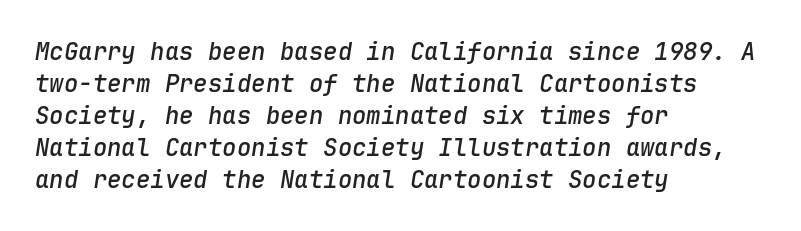
Q: Is the text bold? A: Semi-bold.
Q: Is the text italic (slanted)? A: Yes, it leans right by about 9 degrees.
Q: Is the text underlined? A: No.
Q: How is the paragraph aligned? A: Left-aligned.
Q: Is the spacing between letters normal or unusually wide? A: Normal.
Q: Is the spacing between lines tight, normal or loose? A: Normal.
